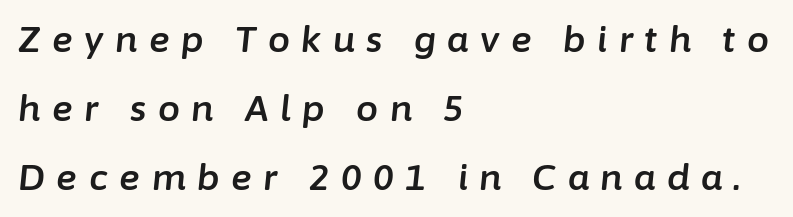
{"italic": "yes", "lean": "right", "slant_degrees": 6, "width": "normal", "stroke_contrast": "low", "x_height": "medium", "monospaced": "no", "underline": "no", "align": "left", "line_spacing": "loose", "line_spacing_ratio": 1.97, "letter_spacing": "wide", "letter_spacing_em": 0.33, "glyph_px": 35}
